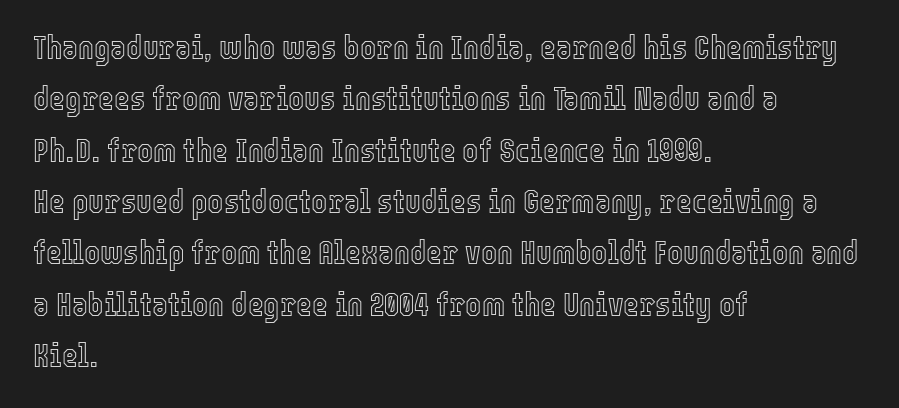
The image shows 34 px condensed type, upright; set left-aligned, normal line spacing (1.51x), normal letter spacing, not underlined; a medium x-height.
